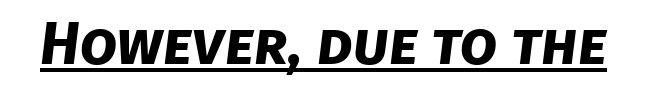
Q: Is the text bold? A: Yes.
Q: Is the typeface a serif or a sans-serif typeface? A: Sans-serif.
Q: Is the text underlined? A: Yes.
Q: Is the spacing between letters normal or unusually wide? A: Normal.
Q: Width (condensed, normal, or wide)? A: Normal.
Q: Stroke contrast? A: Low.
Q: x-height? A: Large.
Q: Monospaced? A: No.
